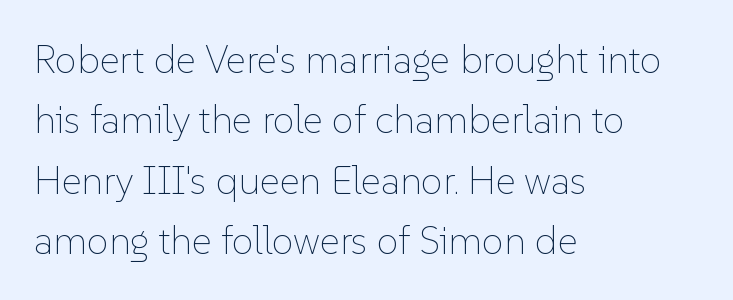
{"italic": "no", "bold": "no", "weight": "thin", "width": "normal", "stroke_contrast": "low", "x_height": "medium", "monospaced": "no", "underline": "no", "align": "left", "line_spacing": "normal", "line_spacing_ratio": 1.55, "letter_spacing": "normal", "letter_spacing_em": 0.0, "glyph_px": 39}
